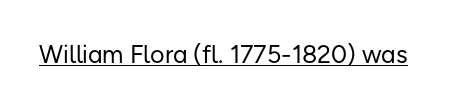
The image shows 25 px text type, upright; set normal letter spacing, underlined.
